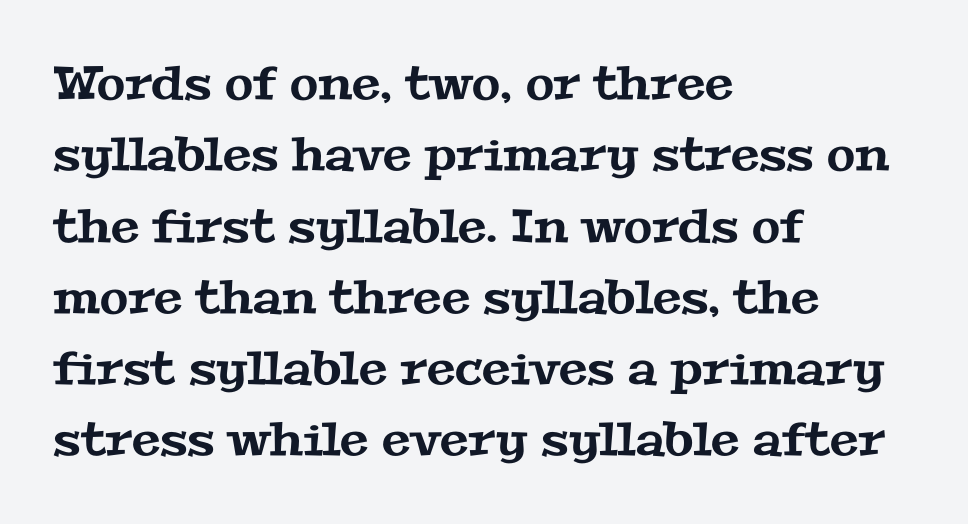
{"serif": "yes", "width": "wide", "stroke_contrast": "medium", "x_height": "medium", "monospaced": "no", "underline": "no", "align": "left", "line_spacing": "normal", "line_spacing_ratio": 1.55, "letter_spacing": "normal", "letter_spacing_em": 0.0, "glyph_px": 46}
